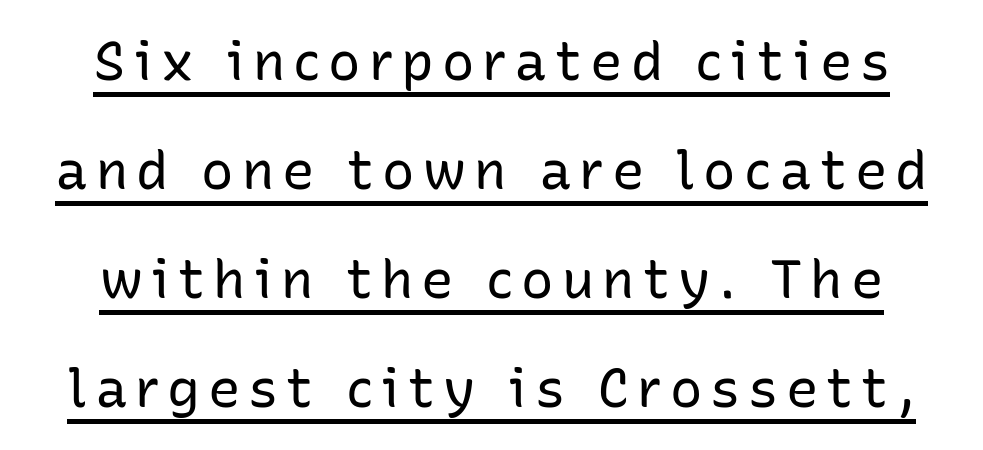
Q: Is the text bold? A: No.
Q: Is the text italic (slanted)? A: No, it is upright.
Q: Is the typeface a serif or a sans-serif typeface? A: Sans-serif.
Q: Is the text underlined? A: Yes.
Q: Is the spacing between lines tight, normal or loose? A: Loose.
Q: Width (condensed, normal, or wide)? A: Normal.
Q: Stroke contrast? A: Low.
Q: x-height? A: Medium.
Q: Monospaced? A: No.
